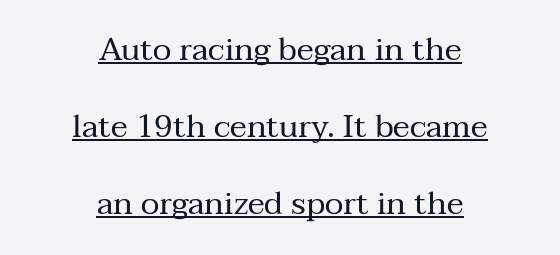
{"serif": "yes", "italic": "no", "bold": "no", "weight": "regular", "width": "normal", "stroke_contrast": "medium", "x_height": "medium", "monospaced": "no", "underline": "yes", "align": "center", "line_spacing": "loose", "line_spacing_ratio": 2.41, "letter_spacing": "normal", "letter_spacing_em": 0.0, "glyph_px": 32}
